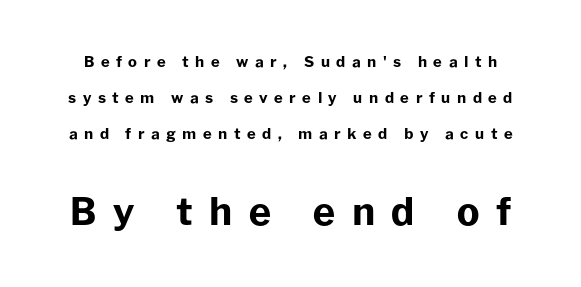
{"serif": "no", "italic": "no", "bold": "yes", "weight": "bold", "width": "normal", "stroke_contrast": "low", "x_height": "medium", "monospaced": "no", "underline": "no", "line_spacing": "loose", "line_spacing_ratio": 2.4, "letter_spacing": "wide", "letter_spacing_em": 0.43, "larger_block": "second", "size_ratio": 2.53, "glyph_px": 38}
